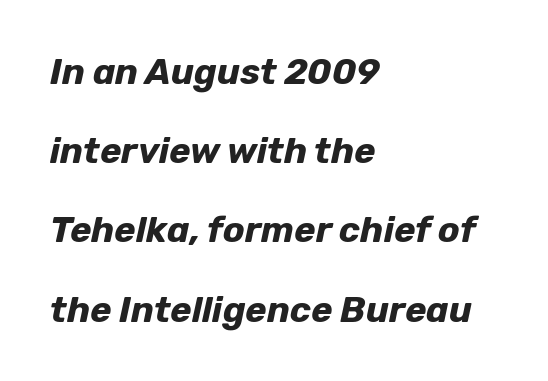
Q: Is the text bold? A: Yes.
Q: Is the text italic (slanted)? A: Yes, it leans right by about 12 degrees.
Q: Is the text underlined? A: No.
Q: How is the paragraph aligned? A: Left-aligned.
Q: Is the spacing between letters normal or unusually wide? A: Normal.
Q: Is the spacing between lines tight, normal or loose? A: Loose.
Q: Width (condensed, normal, or wide)? A: Normal.
Q: Stroke contrast? A: Low.
Q: x-height? A: Medium.
Q: Monospaced? A: No.
